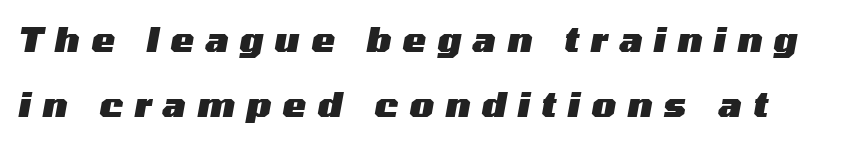
The image shows 35 px heavy, wide type, italic (leaning right); set line spacing 1.87x, unusually wide letter spacing (+0.33 em), not underlined; medium stroke contrast and a medium x-height.
